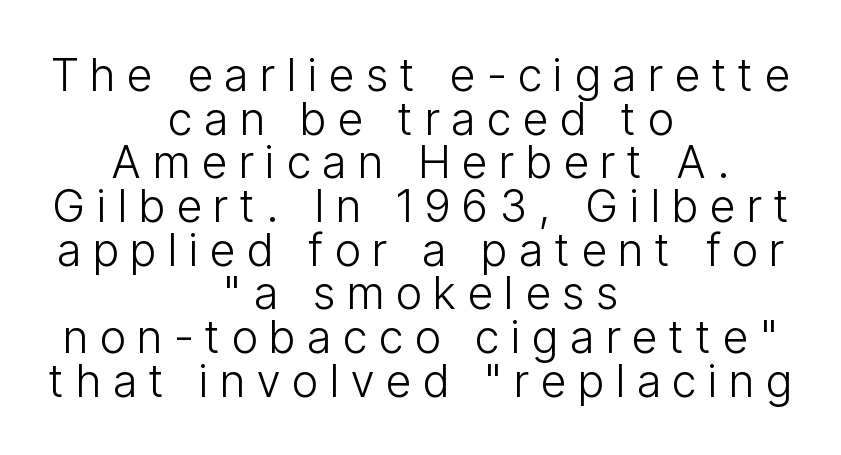
The image shows 45 px light, condensed sans-serif type, upright; set centered, tight line spacing (0.97x), unusually wide letter spacing (+0.27 em), not underlined; low stroke contrast and a medium x-height.
